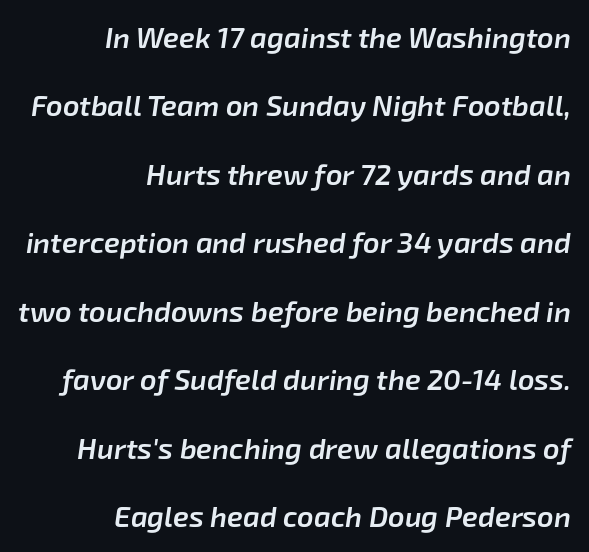
Q: Is the text bold? A: Semi-bold.
Q: Is the text italic (slanted)? A: Yes, it leans right by about 8 degrees.
Q: Is the text underlined? A: No.
Q: How is the paragraph aligned? A: Right-aligned.
Q: Is the spacing between letters normal or unusually wide? A: Normal.
Q: Is the spacing between lines tight, normal or loose? A: Loose.
Q: Width (condensed, normal, or wide)? A: Normal.
Q: Stroke contrast? A: Low.
Q: x-height? A: Medium.
Q: Monospaced? A: No.
